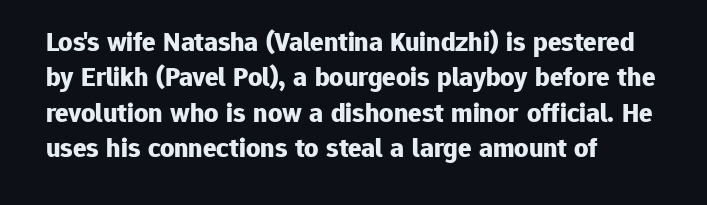
Q: Is the text bold? A: Yes.
Q: Is the text italic (slanted)? A: No, it is upright.
Q: Is the typeface a serif or a sans-serif typeface? A: Sans-serif.
Q: Is the text underlined? A: No.
Q: How is the paragraph aligned? A: Left-aligned.
Q: Is the spacing between letters normal or unusually wide? A: Normal.
Q: Is the spacing between lines tight, normal or loose? A: Normal.
Q: Width (condensed, normal, or wide)? A: Normal.
Q: Stroke contrast? A: Low.
Q: x-height? A: Medium.
Q: Monospaced? A: No.
